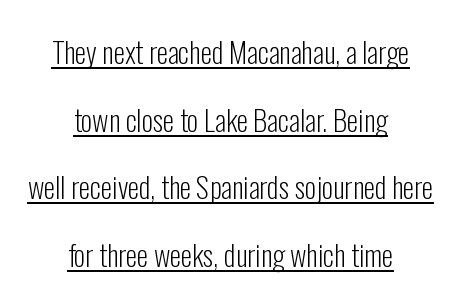
Q: Is the text bold? A: No.
Q: Is the text italic (slanted)? A: No, it is upright.
Q: Is the typeface a serif or a sans-serif typeface? A: Sans-serif.
Q: Is the text underlined? A: Yes.
Q: How is the paragraph aligned? A: Centered.
Q: Is the spacing between letters normal or unusually wide? A: Normal.
Q: Is the spacing between lines tight, normal or loose? A: Loose.
Q: Width (condensed, normal, or wide)? A: Condensed.
Q: Stroke contrast? A: Low.
Q: x-height? A: Medium.
Q: Monospaced? A: No.
